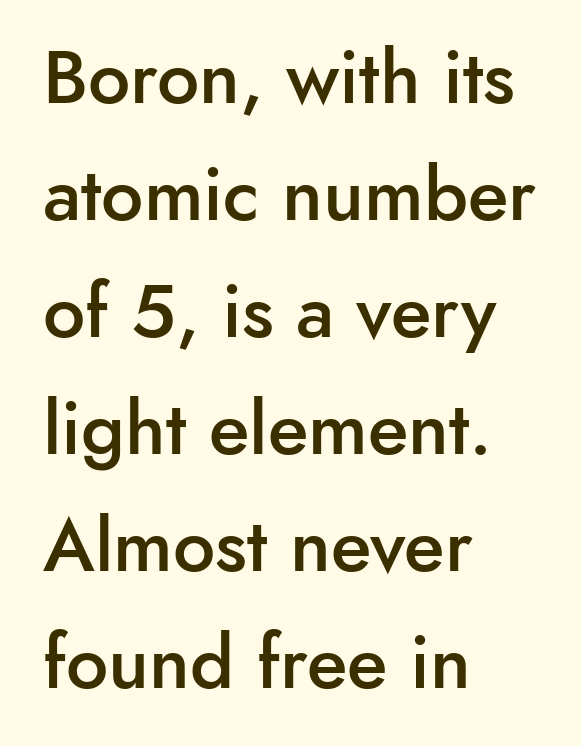
Q: Is the text bold? A: Semi-bold.
Q: Is the text italic (slanted)? A: No, it is upright.
Q: Is the typeface a serif or a sans-serif typeface? A: Sans-serif.
Q: Is the text underlined? A: No.
Q: How is the paragraph aligned? A: Left-aligned.
Q: Is the spacing between letters normal or unusually wide? A: Normal.
Q: Is the spacing between lines tight, normal or loose? A: Normal.
Q: Width (condensed, normal, or wide)? A: Normal.
Q: Stroke contrast? A: Low.
Q: x-height? A: Small.
Q: Monospaced? A: No.
